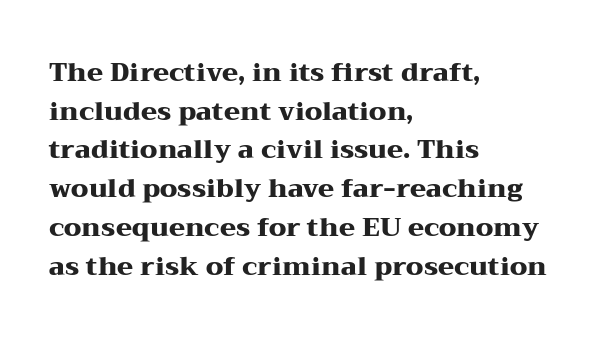
{"italic": "no", "bold": "yes", "underline": "no", "align": "left", "line_spacing": "normal", "line_spacing_ratio": 1.49, "letter_spacing": "normal", "letter_spacing_em": 0.0, "glyph_px": 26}
